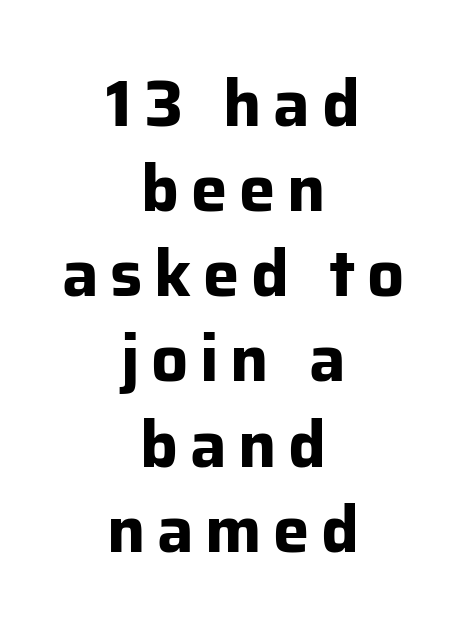
{"serif": "no", "italic": "no", "bold": "yes", "weight": "bold", "width": "normal", "stroke_contrast": "low", "x_height": "medium", "monospaced": "no", "underline": "no", "align": "center", "line_spacing": "normal", "line_spacing_ratio": 1.31, "glyph_px": 65}
